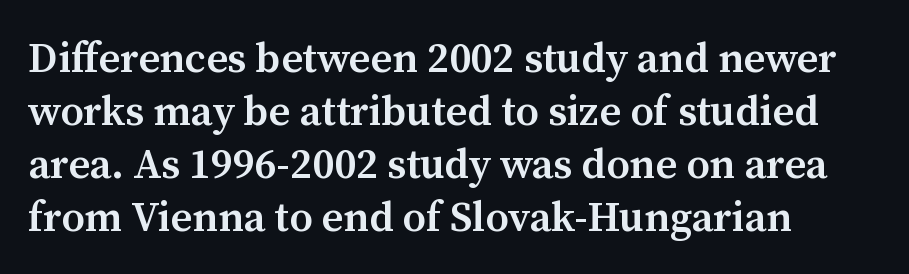
Q: Is the text bold? A: Semi-bold.
Q: Is the text italic (slanted)? A: No, it is upright.
Q: Is the typeface a serif or a sans-serif typeface? A: Serif.
Q: Is the text underlined? A: No.
Q: How is the paragraph aligned? A: Left-aligned.
Q: Is the spacing between letters normal or unusually wide? A: Normal.
Q: Is the spacing between lines tight, normal or loose? A: Normal.
Q: Width (condensed, normal, or wide)? A: Normal.
Q: Stroke contrast? A: Medium.
Q: x-height? A: Medium.
Q: Monospaced? A: No.
